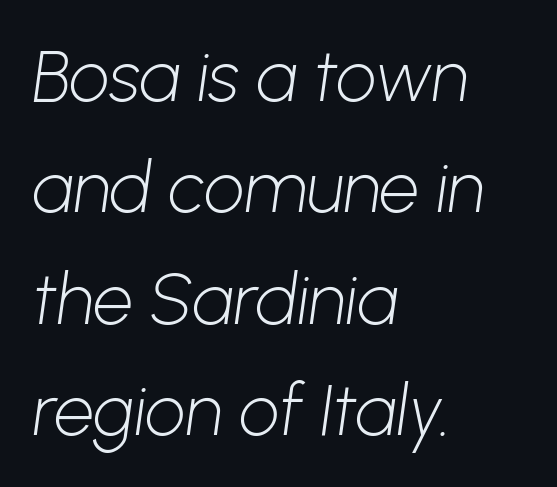
Q: Is the text bold? A: No.
Q: Is the typeface a serif or a sans-serif typeface? A: Sans-serif.
Q: Is the text underlined? A: No.
Q: How is the paragraph aligned? A: Left-aligned.
Q: Is the spacing between letters normal or unusually wide? A: Normal.
Q: Is the spacing between lines tight, normal or loose? A: Normal.
Q: Width (condensed, normal, or wide)? A: Normal.
Q: Stroke contrast? A: Low.
Q: x-height? A: Medium.
Q: Monospaced? A: No.
